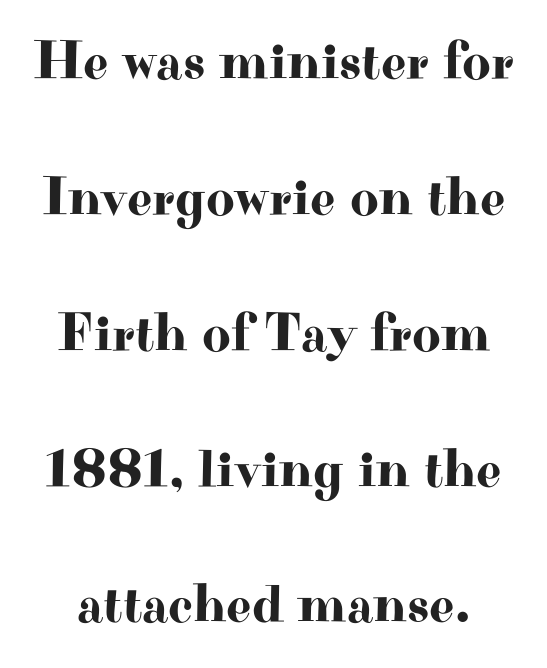
The image shows 55 px wide serif type, upright; set loose line spacing (2.47x), normal letter spacing, not underlined; high stroke contrast and a small x-height.
